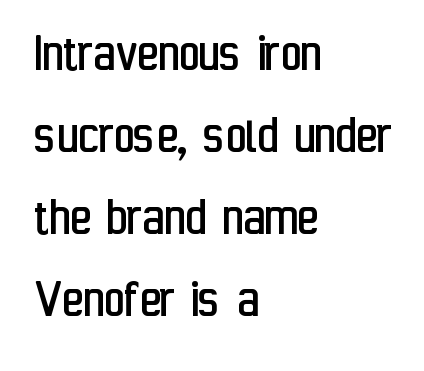
Stems and bowls with no extra thickness — not bold. Compared with typical paragraphs, the rows here are spaced about the same. Is this a fixed-width face? No — the glyphs have proportional, varying widths. The font's upright variant was chosen for this text. Characters follow at the spacing the type designer built in.
